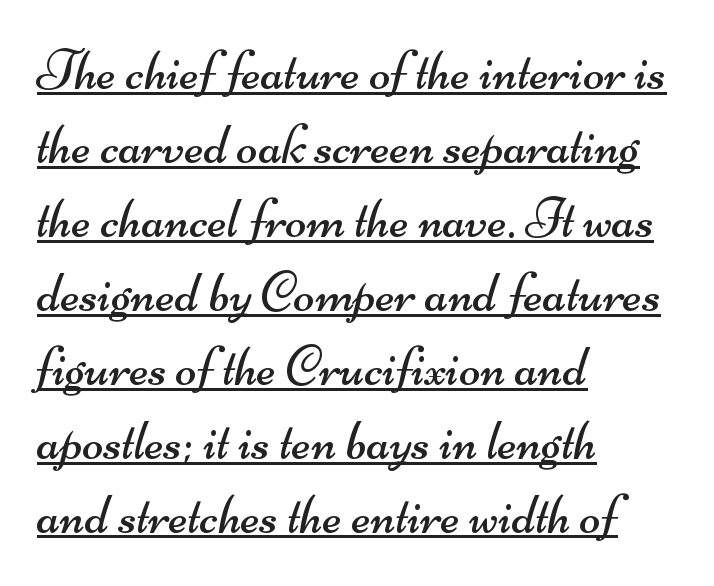
{"serif": "no", "bold": "no", "weight": "regular", "width": "wide", "stroke_contrast": "medium", "x_height": "small", "monospaced": "no", "underline": "yes", "align": "left", "line_spacing": "normal", "line_spacing_ratio": 1.32, "letter_spacing": "normal", "letter_spacing_em": 0.0, "glyph_px": 56}
